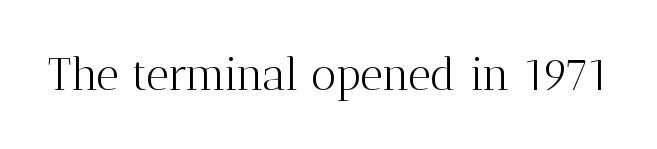
Q: Is the text bold? A: No.
Q: Is the text italic (slanted)? A: No, it is upright.
Q: Is the typeface a serif or a sans-serif typeface? A: Serif.
Q: Is the text underlined? A: No.
Q: Is the spacing between letters normal or unusually wide? A: Normal.
Q: Width (condensed, normal, or wide)? A: Normal.
Q: Stroke contrast? A: Medium.
Q: x-height? A: Medium.
Q: Monospaced? A: No.
